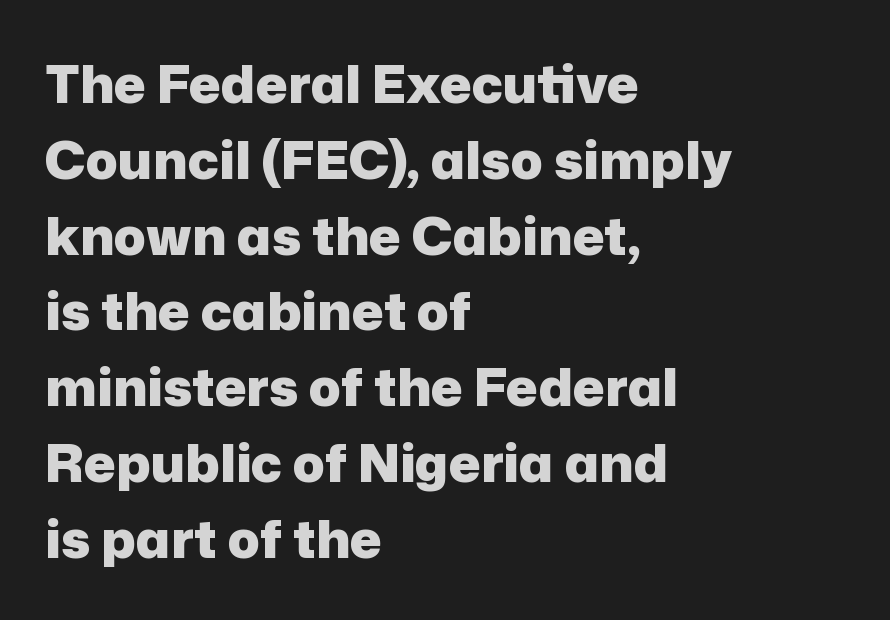
{"serif": "no", "italic": "no", "bold": "yes", "weight": "heavy", "width": "normal", "stroke_contrast": "low", "x_height": "medium", "monospaced": "no", "underline": "no", "align": "left", "line_spacing": "normal", "line_spacing_ratio": 1.43, "letter_spacing": "normal", "letter_spacing_em": 0.0, "glyph_px": 53}
